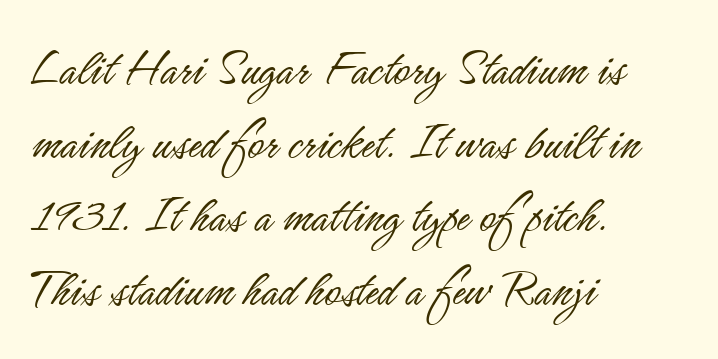
Q: Is the text bold? A: No.
Q: Is the text italic (slanted)? A: Yes.
Q: Is the typeface a serif or a sans-serif typeface? A: Sans-serif.
Q: Is the text underlined? A: No.
Q: How is the paragraph aligned? A: Left-aligned.
Q: Is the spacing between letters normal or unusually wide? A: Normal.
Q: Is the spacing between lines tight, normal or loose? A: Normal.
Q: Width (condensed, normal, or wide)? A: Condensed.
Q: Stroke contrast? A: Low.
Q: x-height? A: Small.
Q: Monospaced? A: No.
